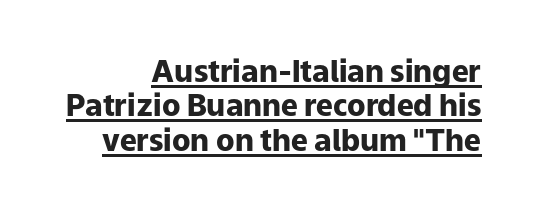
Q: Is the text bold? A: Yes.
Q: Is the text italic (slanted)? A: No, it is upright.
Q: Is the typeface a serif or a sans-serif typeface? A: Sans-serif.
Q: Is the text underlined? A: Yes.
Q: How is the paragraph aligned? A: Right-aligned.
Q: Is the spacing between letters normal or unusually wide? A: Normal.
Q: Is the spacing between lines tight, normal or loose? A: Tight.
Q: Width (condensed, normal, or wide)? A: Normal.
Q: Stroke contrast? A: Low.
Q: x-height? A: Medium.
Q: Monospaced? A: No.
